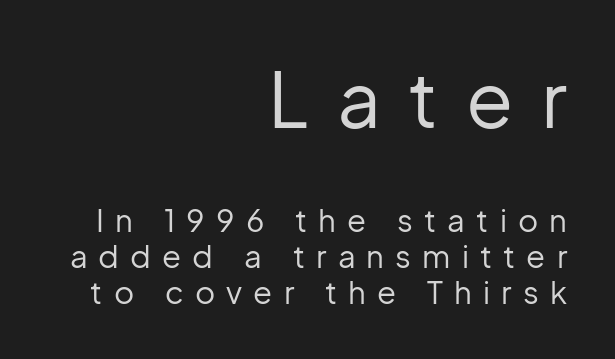
Q: Is the text bold? A: No.
Q: Is the text italic (slanted)? A: No, it is upright.
Q: Is the typeface a serif or a sans-serif typeface? A: Sans-serif.
Q: Is the text underlined? A: No.
Q: How is the paragraph aligned? A: Right-aligned.
Q: Is the spacing between letters normal or unusually wide? A: Unusually wide.
Q: Which block of text is set in a larger size, the first (top) or the second (bottom)? A: The first (top) one.
Q: Width (condensed, normal, or wide)? A: Normal.
Q: Stroke contrast? A: Low.
Q: x-height? A: Medium.
Q: Monospaced? A: No.
